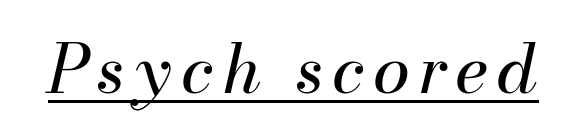
The image shows 67 px regular-weight type, italic (leaning right); set underlined; medium stroke contrast and a small x-height.
